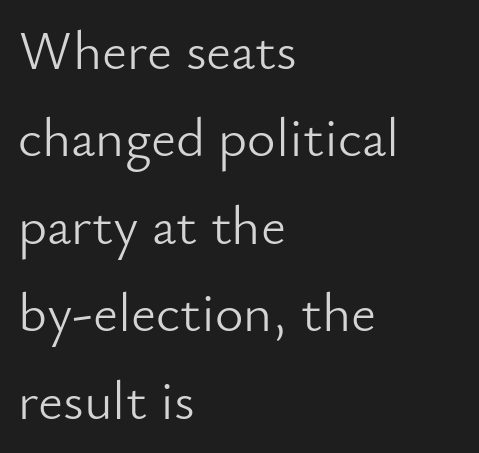
Each new line begins a customary step beneath the previous one. Weight: not bold — regular or lighter. This sample uses a sans-serif face. This sample has the flowing, uneven cadence of proportional lettering.
